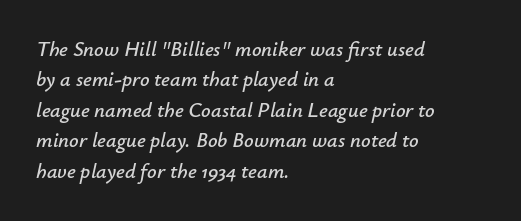
The image shows 21 px text type, italic (leaning right); set left-aligned, normal line spacing (1.45x), normal letter spacing, not underlined.
